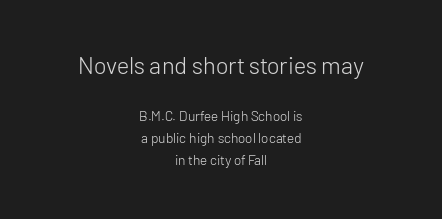
Q: Is the text bold? A: No.
Q: Is the text italic (slanted)? A: No, it is upright.
Q: Is the text underlined? A: No.
Q: How is the paragraph aligned? A: Centered.
Q: Is the spacing between letters normal or unusually wide? A: Normal.
Q: Is the spacing between lines tight, normal or loose? A: Normal.
Q: Which block of text is set in a larger size, the first (top) or the second (bottom)? A: The first (top) one.
